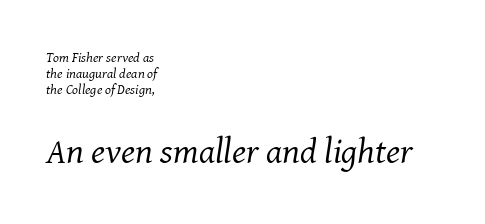
Q: Is the text bold? A: No.
Q: Is the text italic (slanted)? A: Yes, it leans right by about 8 degrees.
Q: Is the typeface a serif or a sans-serif typeface? A: Serif.
Q: Is the text underlined? A: No.
Q: How is the paragraph aligned? A: Left-aligned.
Q: Is the spacing between letters normal or unusually wide? A: Normal.
Q: Is the spacing between lines tight, normal or loose? A: Tight.
Q: Which block of text is set in a larger size, the first (top) or the second (bottom)? A: The second (bottom) one.
Q: Width (condensed, normal, or wide)? A: Normal.
Q: Stroke contrast? A: Medium.
Q: x-height? A: Medium.
Q: Monospaced? A: No.
